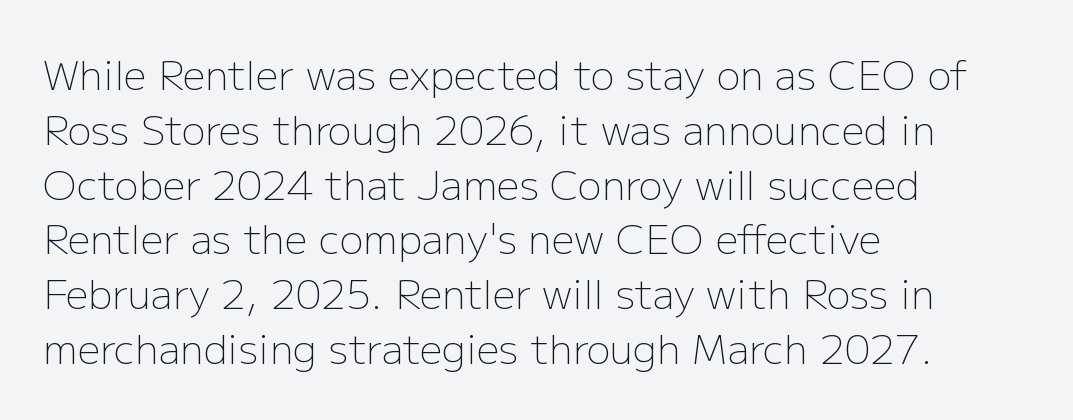
Upright lettering throughout. Unmarked baselines from the first word to the last. Is this a fixed-width face? No — the glyphs have proportional, varying widths. The type is set solid horizontally, with unmodified tracking.
